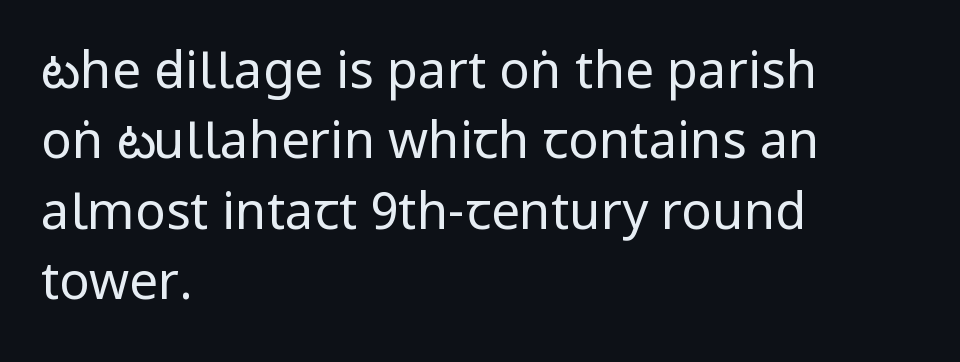
{"serif": "no", "italic": "no", "bold": "no", "weight": "regular", "width": "condensed", "stroke_contrast": "low", "underline": "no", "align": "left", "line_spacing": "normal", "line_spacing_ratio": 1.38, "letter_spacing": "normal", "letter_spacing_em": 0.0, "glyph_px": 51}
